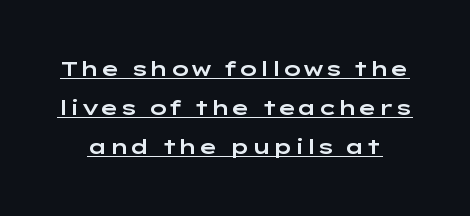
The image shows 21 px text type, upright; set line spacing 1.86x, normal letter spacing, underlined.
